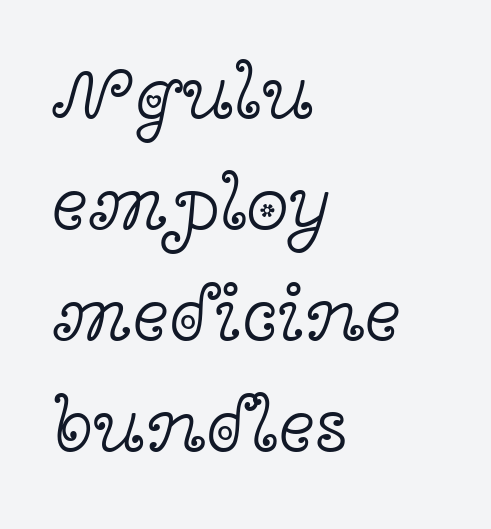
The image shows 77 px light, wide serif type, upright; set left-aligned, normal line spacing (1.44x), normal letter spacing, not underlined; a medium x-height.
